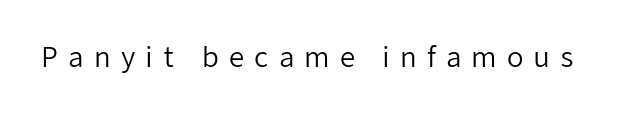
Q: Is the text bold? A: No.
Q: Is the text italic (slanted)? A: No, it is upright.
Q: Is the text underlined? A: No.
Q: Is the spacing between letters normal or unusually wide? A: Unusually wide.
